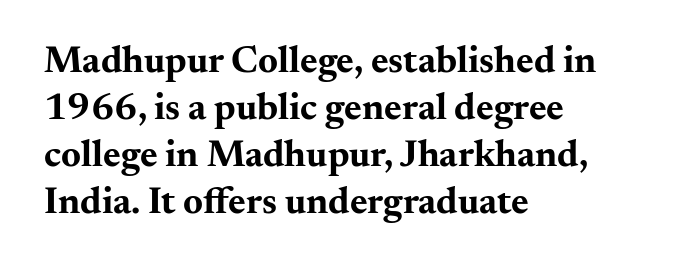
{"serif": "yes", "italic": "no", "bold": "yes", "weight": "bold", "width": "wide", "stroke_contrast": "medium", "x_height": "small", "monospaced": "no", "underline": "no", "align": "left", "line_spacing_ratio": 1.24, "letter_spacing": "normal", "letter_spacing_em": 0.0, "glyph_px": 38}
